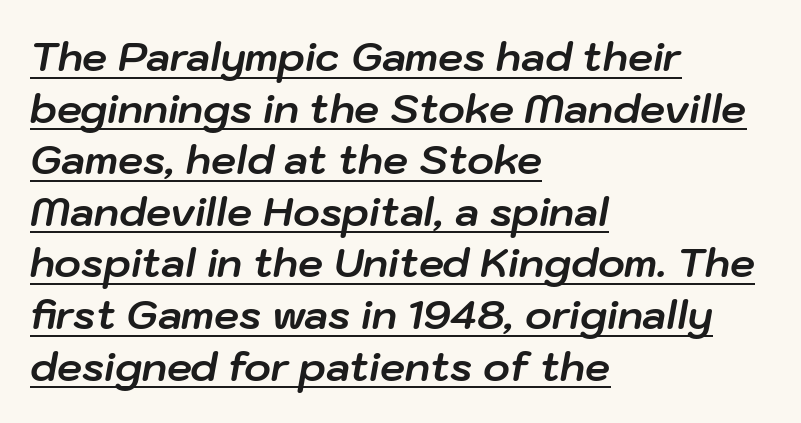
{"italic": "yes", "lean": "right", "slant_degrees": 10, "bold": "yes", "weight": "bold", "width": "normal", "stroke_contrast": "low", "x_height": "medium", "monospaced": "no", "underline": "yes", "align": "left", "line_spacing": "normal", "line_spacing_ratio": 1.29, "letter_spacing": "normal", "letter_spacing_em": 0.0, "glyph_px": 40}
